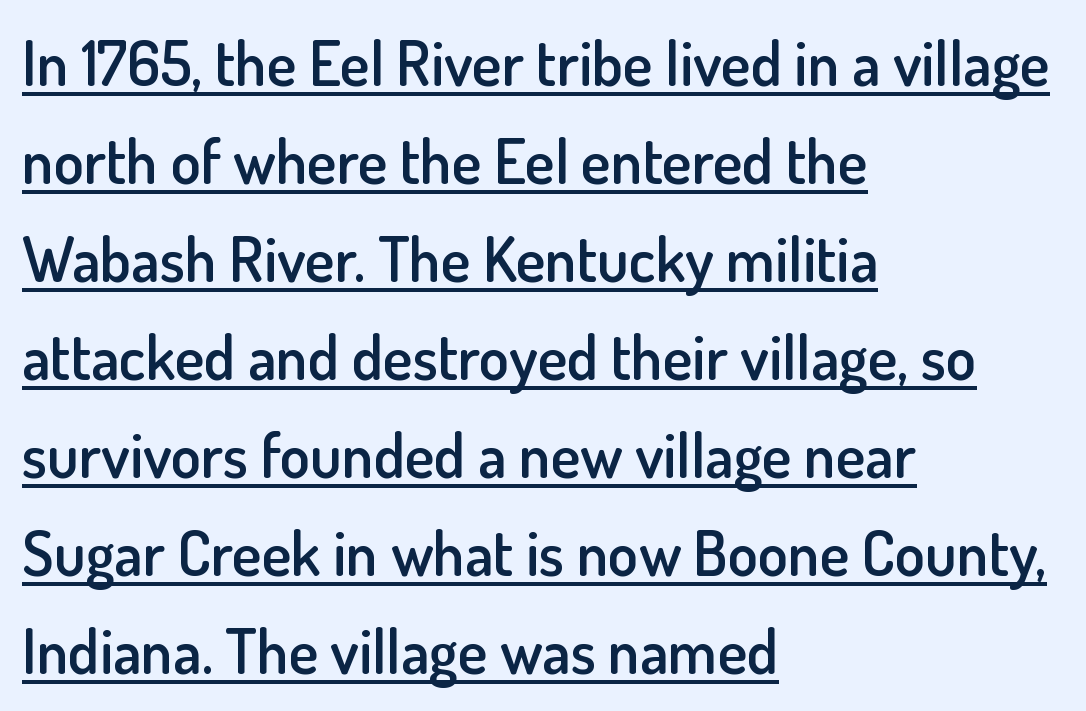
Vertical strokes here are truly vertical. Caption: multi-line text, flush left, ragged right. The font family rendered here belongs to the sans-serif group. Normally led — the rows are evenly, conventionally spaced. This rendering leaves character spacing at its baseline value.
